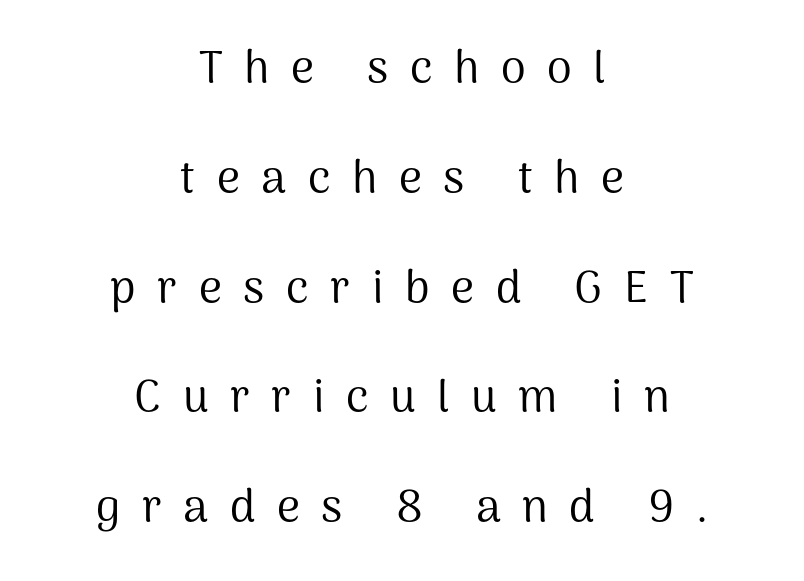
The image shows 45 px regular-weight sans-serif type, upright; set centered, loose line spacing (2.44x), unusually wide letter spacing (+0.48 em), not underlined; medium stroke contrast and a medium x-height.
